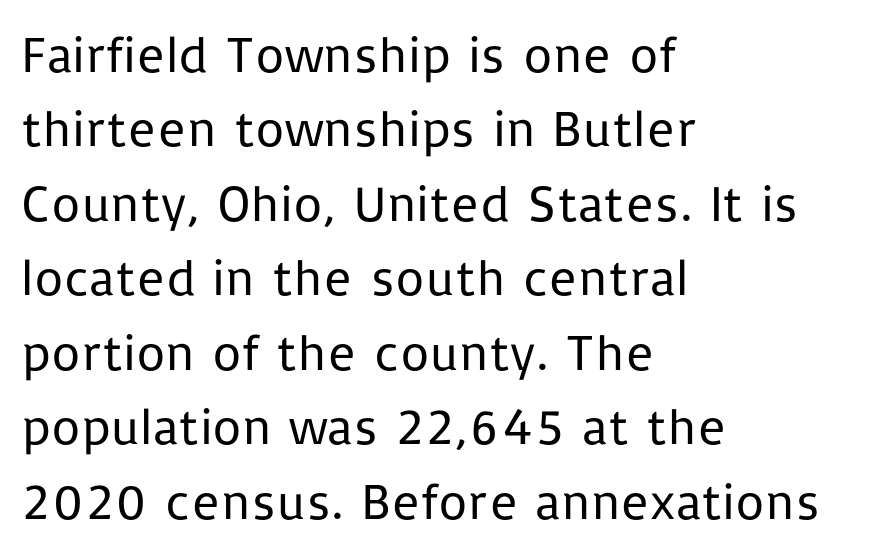
Q: Is the text bold? A: No.
Q: Is the text italic (slanted)? A: No, it is upright.
Q: Is the typeface a serif or a sans-serif typeface? A: Sans-serif.
Q: Is the text underlined? A: No.
Q: How is the paragraph aligned? A: Left-aligned.
Q: Is the spacing between letters normal or unusually wide? A: Normal.
Q: Is the spacing between lines tight, normal or loose? A: Normal.
Q: Width (condensed, normal, or wide)? A: Normal.
Q: Stroke contrast? A: Low.
Q: x-height? A: Medium.
Q: Monospaced? A: No.
